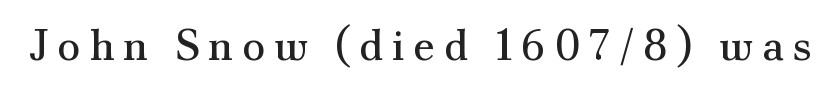
The image shows 43 px regular-weight serif type, upright; set unusually wide letter spacing (+0.2 em), not underlined; medium stroke contrast and a small x-height.
